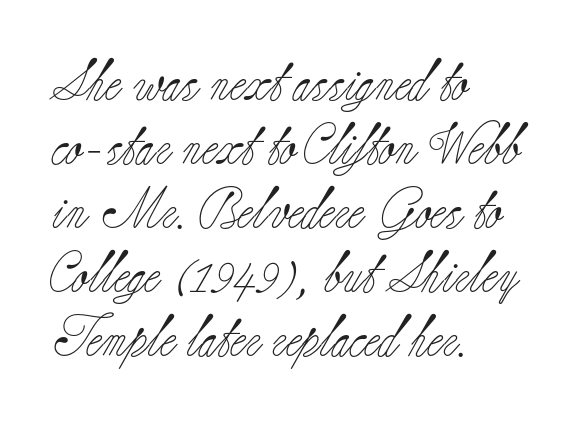
{"serif": "yes", "bold": "no", "weight": "light", "width": "normal", "stroke_contrast": "low", "x_height": "small", "monospaced": "no", "underline": "no", "align": "left", "line_spacing": "normal", "line_spacing_ratio": 1.56, "letter_spacing": "normal", "letter_spacing_em": 0.0, "glyph_px": 41}
